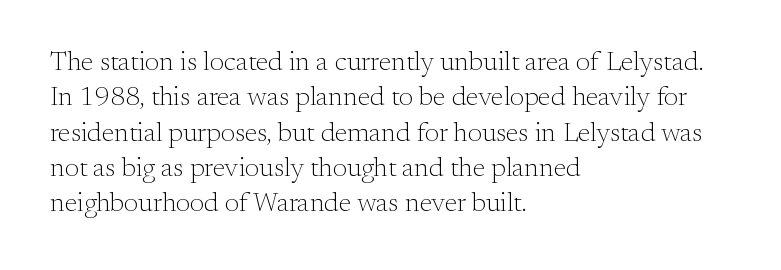
The image shows 27 px text type, upright; set left-aligned, normal line spacing (1.31x), normal letter spacing, not underlined.
